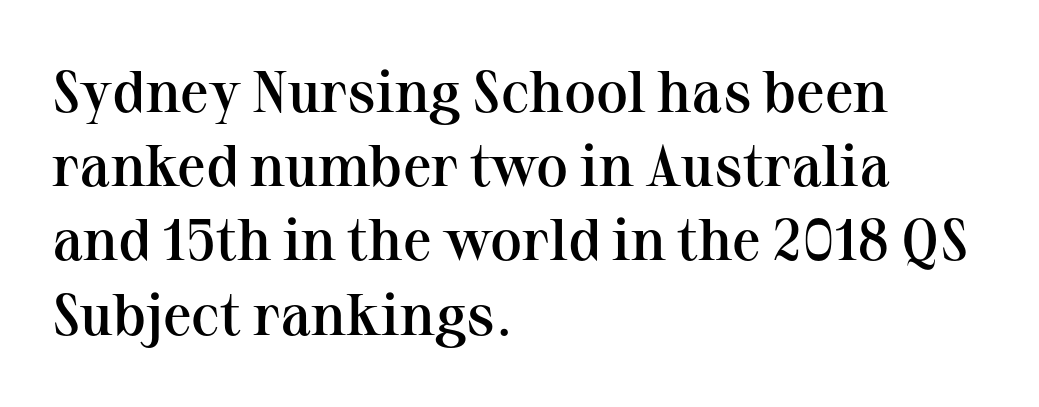
Q: Is the text bold? A: Semi-bold.
Q: Is the text italic (slanted)? A: No, it is upright.
Q: Is the typeface a serif or a sans-serif typeface? A: Serif.
Q: Is the text underlined? A: No.
Q: How is the paragraph aligned? A: Left-aligned.
Q: Is the spacing between letters normal or unusually wide? A: Normal.
Q: Is the spacing between lines tight, normal or loose? A: Normal.
Q: Width (condensed, normal, or wide)? A: Normal.
Q: Stroke contrast? A: Medium.
Q: x-height? A: Medium.
Q: Monospaced? A: No.
